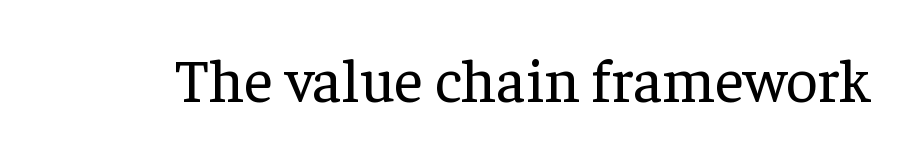
Tall strokes in this sample are plumb rather than angled. Any mark beneath the type? The region is blank. Caption: face not bold, strokes unweighted. Does the type have serifs? Yes, each stem ends in a small foot. Looks like regular typesetting: each glyph gets only the width it needs. The passage shown has conventional tracking throughout.
